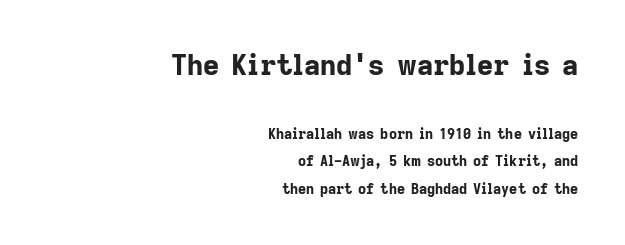
Q: Is the text bold? A: Yes.
Q: Is the text italic (slanted)? A: No, it is upright.
Q: Is the typeface a serif or a sans-serif typeface? A: Sans-serif.
Q: Is the text underlined? A: No.
Q: How is the paragraph aligned? A: Right-aligned.
Q: Is the spacing between letters normal or unusually wide? A: Normal.
Q: Is the spacing between lines tight, normal or loose? A: Loose.
Q: Which block of text is set in a larger size, the first (top) or the second (bottom)? A: The first (top) one.
Q: Width (condensed, normal, or wide)? A: Normal.
Q: Stroke contrast? A: Low.
Q: x-height? A: Medium.
Q: Monospaced? A: No.
